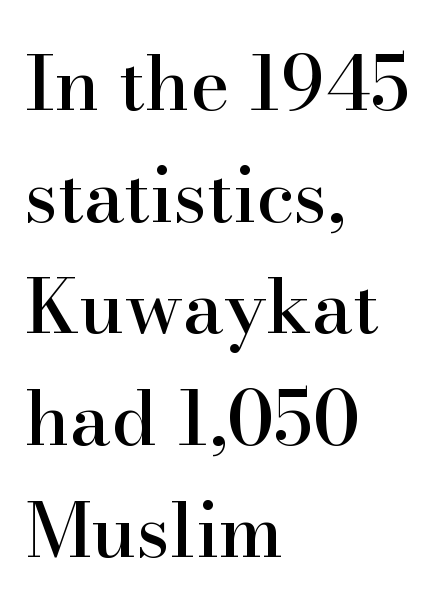
{"serif": "yes", "italic": "no", "width": "normal", "stroke_contrast": "high", "x_height": "small", "monospaced": "no", "underline": "no", "align": "left", "line_spacing": "normal", "line_spacing_ratio": 1.49, "letter_spacing": "normal", "letter_spacing_em": 0.0, "glyph_px": 75}
